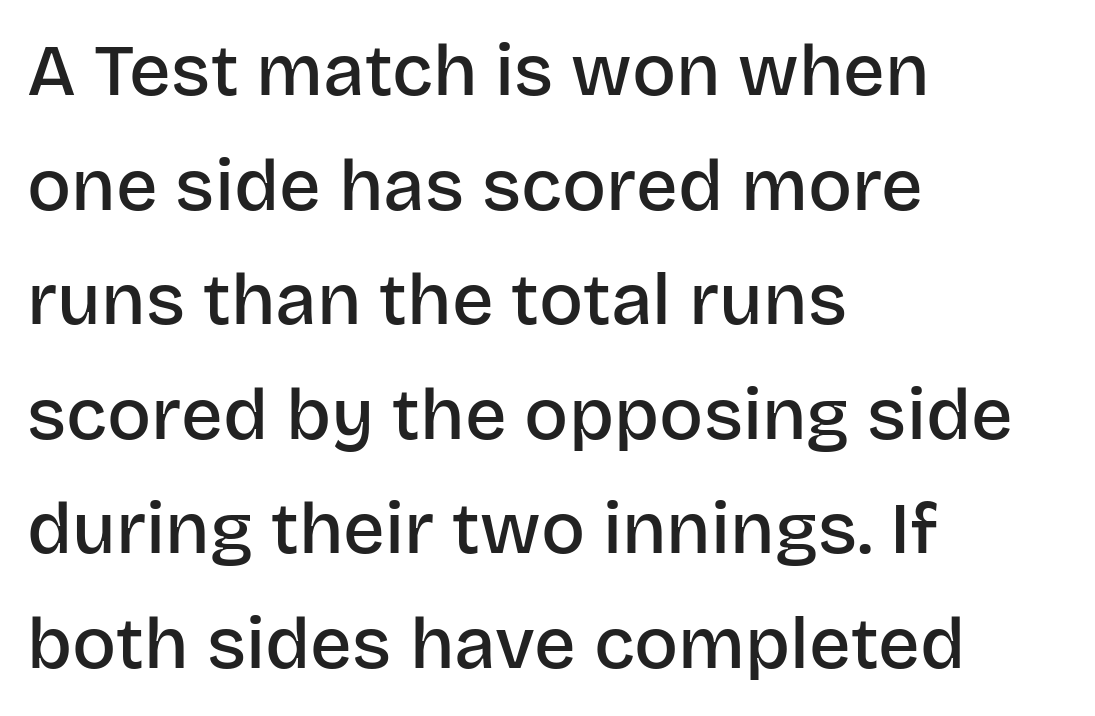
{"serif": "no", "italic": "no", "bold": "semi", "weight": "semibold", "width": "normal", "stroke_contrast": "low", "x_height": "large", "monospaced": "no", "underline": "no", "align": "left", "line_spacing": "normal", "line_spacing_ratio": 1.57, "letter_spacing": "normal", "letter_spacing_em": 0.0, "glyph_px": 73}
